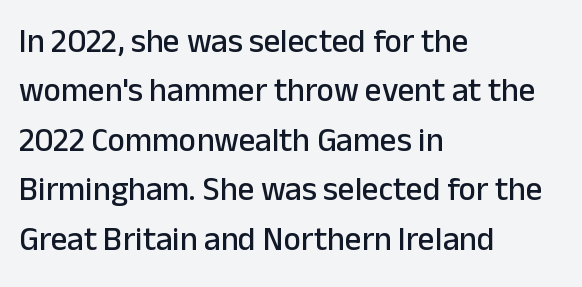
The image shows 33 px sans-serif type, upright; set left-aligned, normal line spacing (1.5x), normal letter spacing, not underlined; low stroke contrast and a medium x-height.
